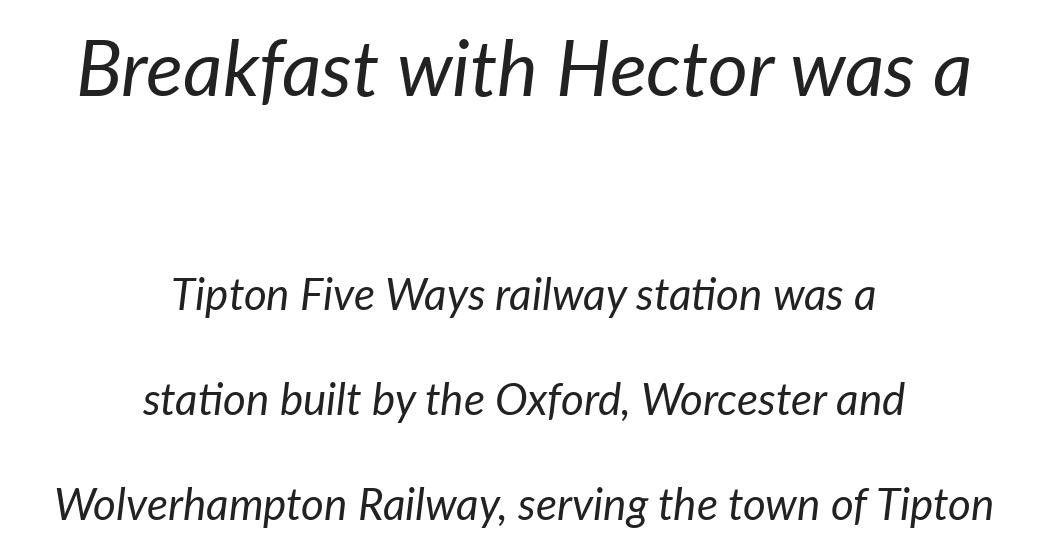
Both edges are ragged and mirror each other, which tells us the setting is centered. Quick note: interline space is abundant. Looks like regular typesetting: each glyph gets only the width it needs. Of the two passages, the one on top uses the larger point size. Stems here are at most as thick as an everyday book face. It's the slanting kind of type.
